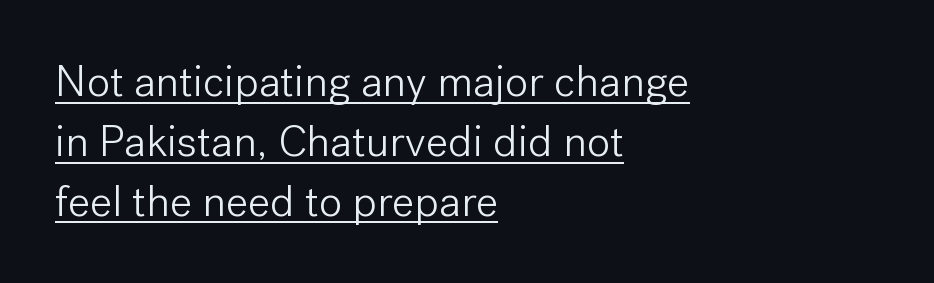
Compared with typical body copy, the letter spacing here is the same. Normally led — the rows are evenly, conventionally spaced. The letters carry no serifs — their stems end cleanly without finishing strokes. When letters stand straight like this, we call the style roman or upright.
